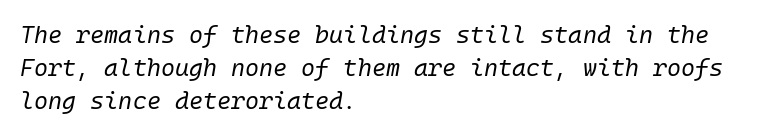
Q: Is the text bold? A: No.
Q: Is the text italic (slanted)? A: Yes, it leans right by about 10 degrees.
Q: Is the text underlined? A: No.
Q: How is the paragraph aligned? A: Left-aligned.
Q: Is the spacing between letters normal or unusually wide? A: Normal.
Q: Is the spacing between lines tight, normal or loose? A: Normal.
